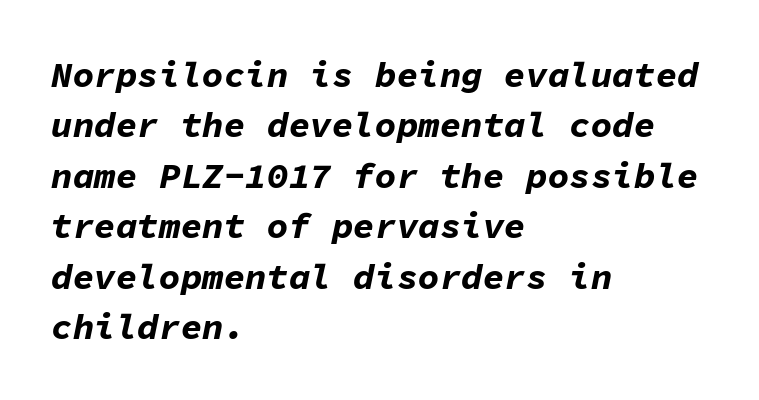
The image shows 36 px bold type, italic (leaning right), monospaced; set left-aligned, normal line spacing (1.4x), normal letter spacing, not underlined; low stroke contrast and a medium x-height.
